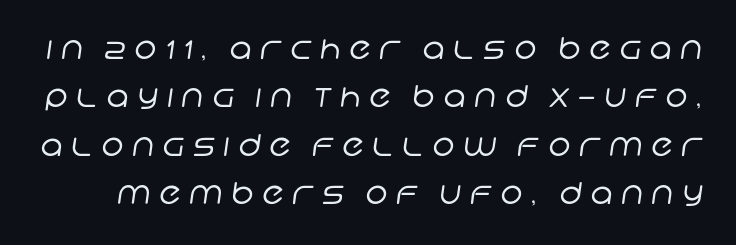
{"serif": "no", "bold": "no", "weight": "regular", "width": "normal", "stroke_contrast": "low", "x_height": "large", "monospaced": "no", "underline": "no", "line_spacing": "normal", "line_spacing_ratio": 1.61, "letter_spacing": "wide", "letter_spacing_em": 0.29, "glyph_px": 30}
